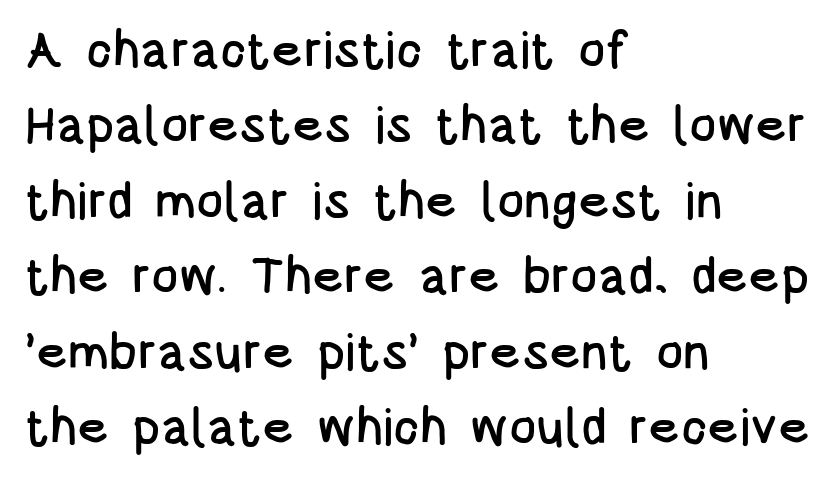
This rendering features lettering with no underline. Style check: upright. The rendering uses natural spacing where letterforms have individual widths. Nope, no serifs anywhere on these letters.
